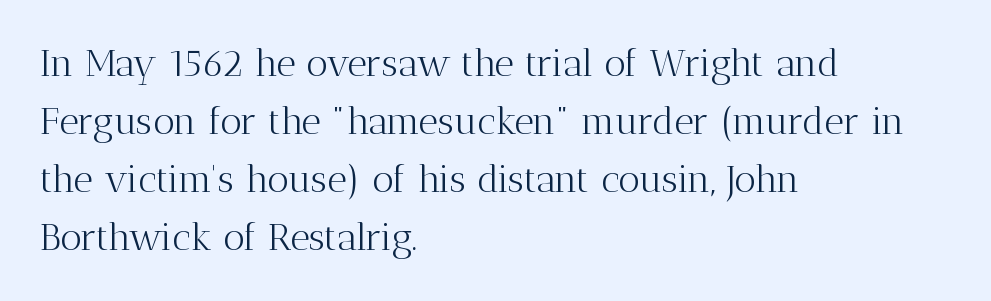
You could call the tracking neutral — neither tight nor loose. Layout note: lines flush left. Quick note: not italic, upright. A serif font was chosen for this passage. Underline: absent.
